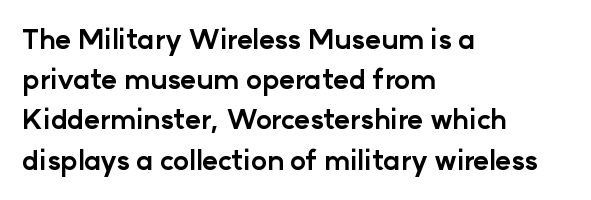
{"italic": "no", "bold": "yes", "underline": "no", "align": "left", "line_spacing": "normal", "line_spacing_ratio": 1.49, "letter_spacing": "normal", "letter_spacing_em": 0.0, "glyph_px": 27}
